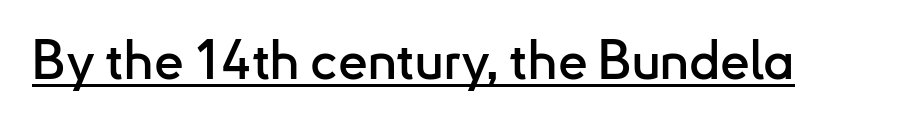
{"serif": "no", "italic": "no", "width": "normal", "stroke_contrast": "low", "x_height": "small", "monospaced": "no", "underline": "yes", "letter_spacing": "normal", "letter_spacing_em": 0.0, "glyph_px": 53}
